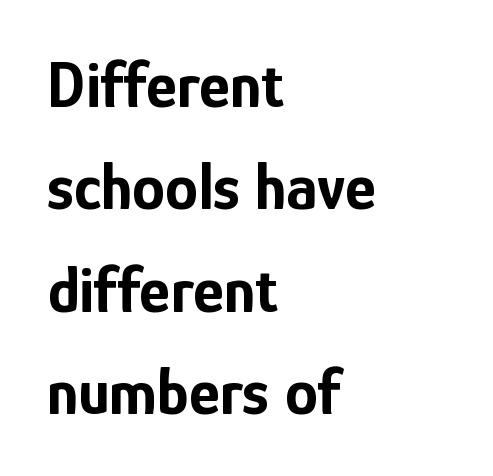
Q: Is the text bold? A: Yes.
Q: Is the text italic (slanted)? A: No, it is upright.
Q: Is the typeface a serif or a sans-serif typeface? A: Sans-serif.
Q: Is the text underlined? A: No.
Q: How is the paragraph aligned? A: Left-aligned.
Q: Is the spacing between letters normal or unusually wide? A: Normal.
Q: Is the spacing between lines tight, normal or loose? A: Normal.
Q: Width (condensed, normal, or wide)? A: Condensed.
Q: Stroke contrast? A: Low.
Q: x-height? A: Medium.
Q: Monospaced? A: No.
